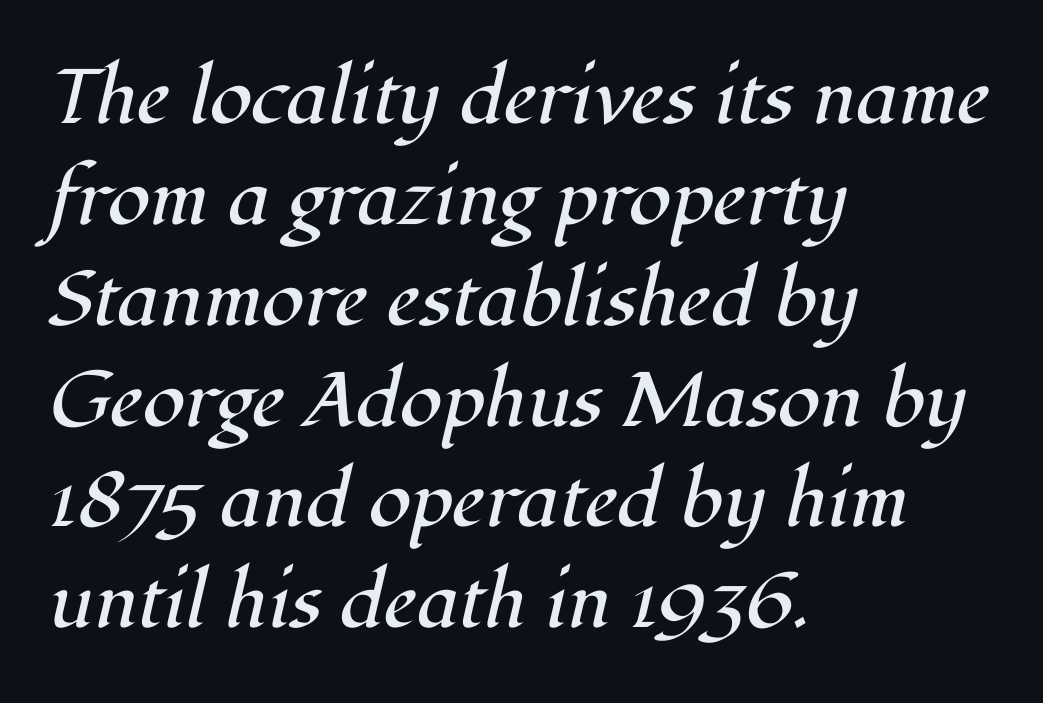
{"serif": "yes", "italic": "yes", "lean": "right", "slant_degrees": 12, "bold": "no", "weight": "regular", "width": "normal", "stroke_contrast": "high", "x_height": "medium", "monospaced": "no", "underline": "no", "align": "left", "line_spacing": "normal", "line_spacing_ratio": 1.31, "letter_spacing": "normal", "letter_spacing_em": 0.0, "glyph_px": 77}
